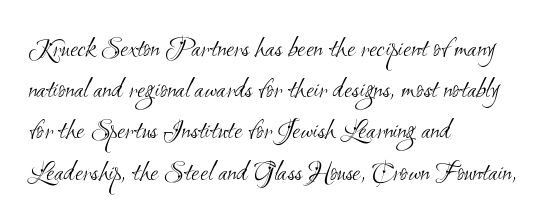
{"serif": "no", "bold": "no", "weight": "light", "width": "condensed", "stroke_contrast": "medium", "x_height": "small", "monospaced": "no", "underline": "no", "align": "left", "line_spacing": "normal", "line_spacing_ratio": 1.42, "letter_spacing": "normal", "letter_spacing_em": 0.0, "glyph_px": 29}
